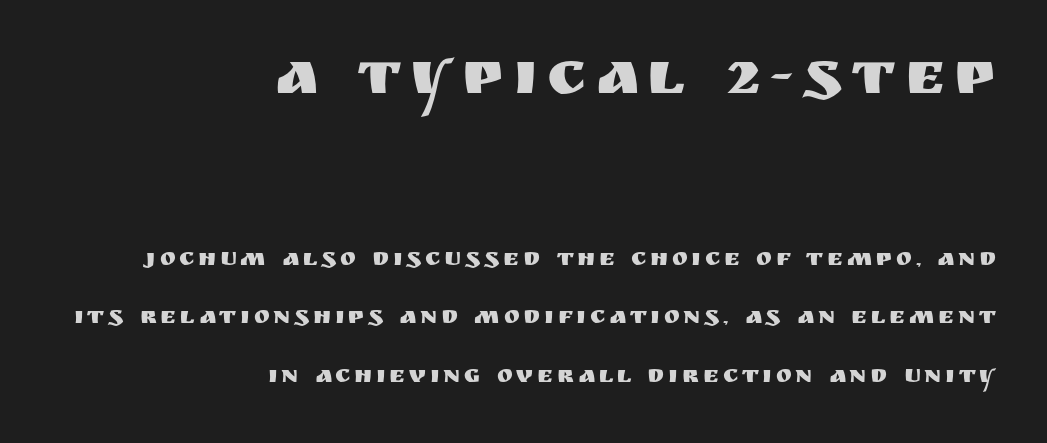
Examine the stroke ends and you'll find no serifs. This sample has the flowing, uneven cadence of proportional lettering. The lines are spread far apart with generous leading. Posture: straight, roman, zero tilt. Right-aligned paragraph, ragged on the left. Has an underline been added? It has not.
